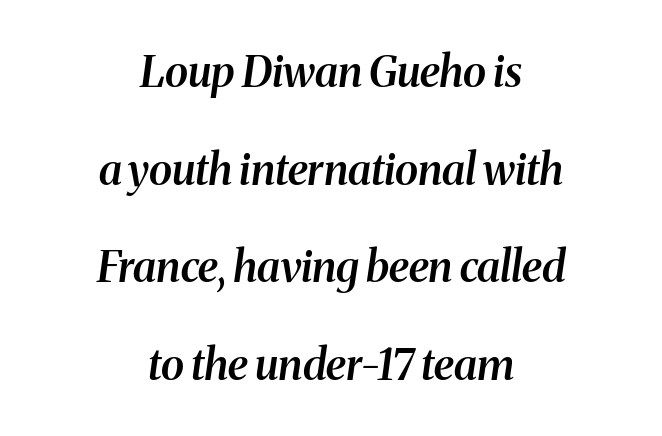
{"serif": "yes", "italic": "yes", "lean": "right", "slant_degrees": 8, "bold": "semi", "weight": "semibold", "width": "normal", "stroke_contrast": "medium", "x_height": "medium", "monospaced": "no", "underline": "no", "align": "center", "line_spacing": "loose", "line_spacing_ratio": 2.27, "letter_spacing": "normal", "letter_spacing_em": 0.0, "glyph_px": 43}
